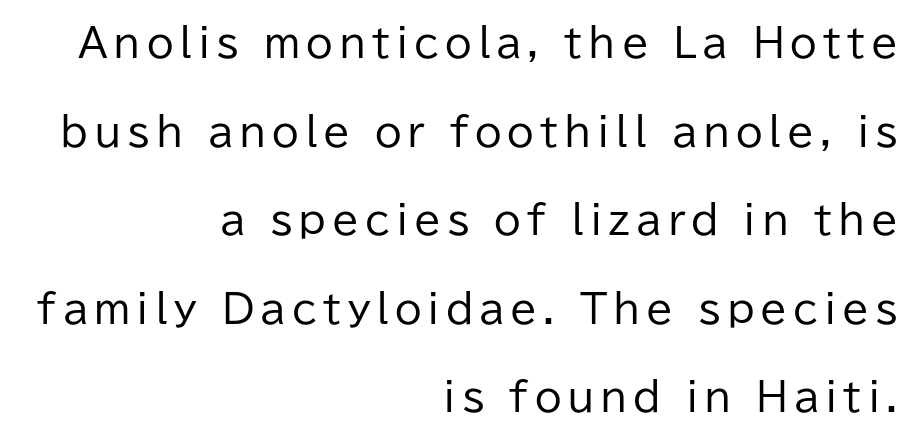
Descenders hang freely into open space. You can tell it's not italic because the verticals are truly vertical. The designer went with a sans here, leaving each stem footless. Notice how the passage keeps a crisp vertical edge on the right only. Note the varied advance widths — an 'i' is clearly narrower than an 'm'. Airy leading.
